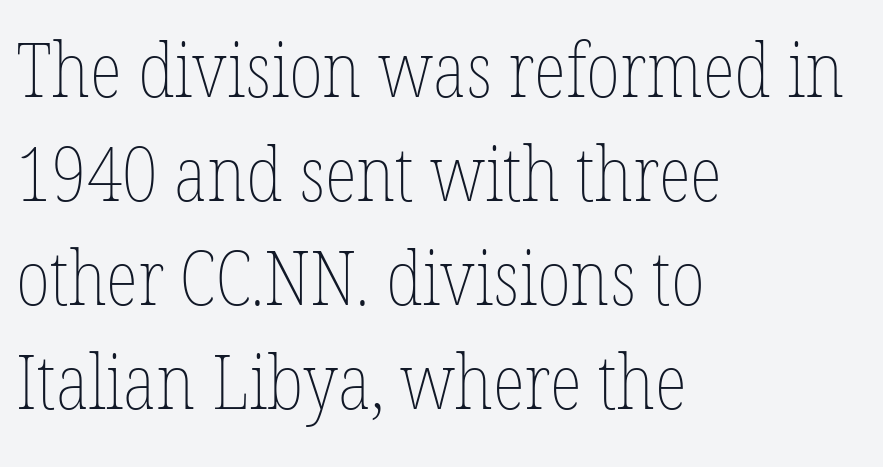
The image shows 76 px thin, condensed type, upright; set left-aligned, normal line spacing (1.37x), normal letter spacing, not underlined; low stroke contrast and a medium x-height.
